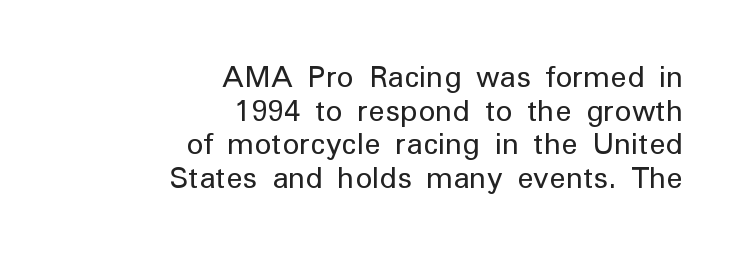
Q: Is the text bold? A: No.
Q: Is the text italic (slanted)? A: No, it is upright.
Q: Is the typeface a serif or a sans-serif typeface? A: Sans-serif.
Q: Is the text underlined? A: No.
Q: How is the paragraph aligned? A: Right-aligned.
Q: Is the spacing between letters normal or unusually wide? A: Normal.
Q: Width (condensed, normal, or wide)? A: Normal.
Q: Stroke contrast? A: Low.
Q: x-height? A: Medium.
Q: Monospaced? A: No.
